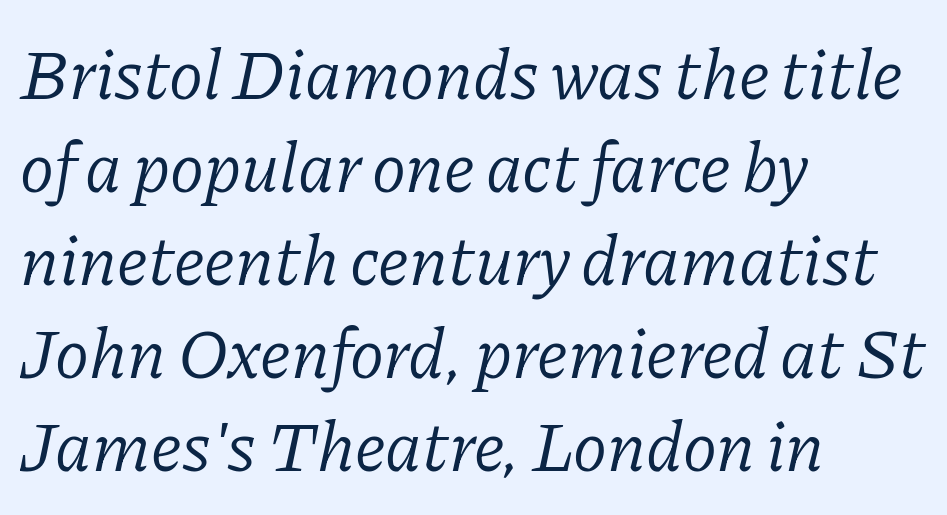
Q: Is the text bold? A: No.
Q: Is the text italic (slanted)? A: Yes, it leans right by about 11 degrees.
Q: Is the typeface a serif or a sans-serif typeface? A: Serif.
Q: Is the text underlined? A: No.
Q: How is the paragraph aligned? A: Left-aligned.
Q: Is the spacing between letters normal or unusually wide? A: Normal.
Q: Is the spacing between lines tight, normal or loose? A: Normal.
Q: Width (condensed, normal, or wide)? A: Normal.
Q: Stroke contrast? A: Low.
Q: x-height? A: Medium.
Q: Monospaced? A: No.
